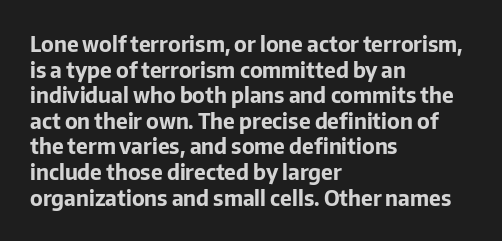
Q: Is the text bold? A: Yes.
Q: Is the text italic (slanted)? A: No, it is upright.
Q: Is the text underlined? A: No.
Q: How is the paragraph aligned? A: Left-aligned.
Q: Is the spacing between letters normal or unusually wide? A: Normal.
